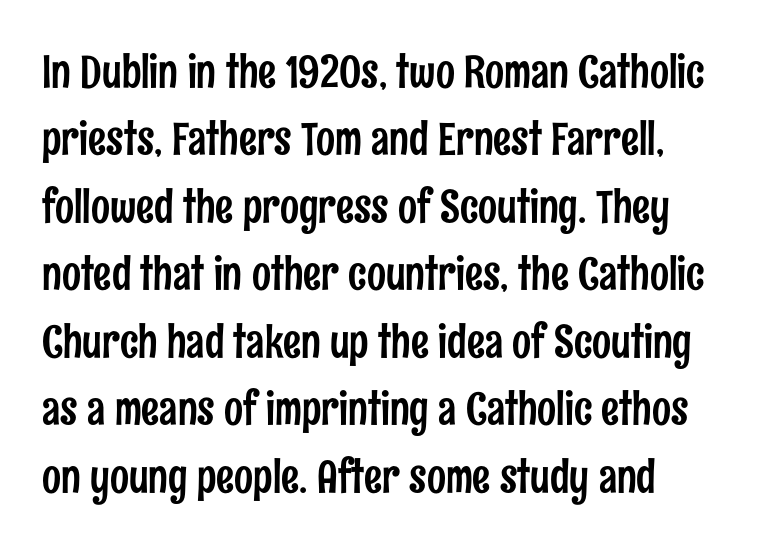
Q: Is the text italic (slanted)? A: No, it is upright.
Q: Is the typeface a serif or a sans-serif typeface? A: Sans-serif.
Q: Is the text underlined? A: No.
Q: How is the paragraph aligned? A: Left-aligned.
Q: Is the spacing between letters normal or unusually wide? A: Normal.
Q: Is the spacing between lines tight, normal or loose? A: Normal.
Q: Width (condensed, normal, or wide)? A: Condensed.
Q: Stroke contrast? A: Low.
Q: x-height? A: Medium.
Q: Monospaced? A: No.
